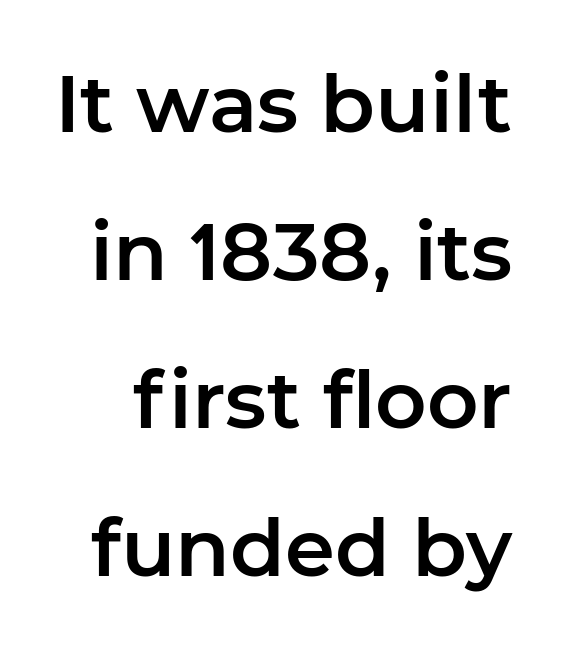
The image shows 80 px sans-serif type, upright; set line spacing 1.85x, normal letter spacing, not underlined; low stroke contrast and a medium x-height.
